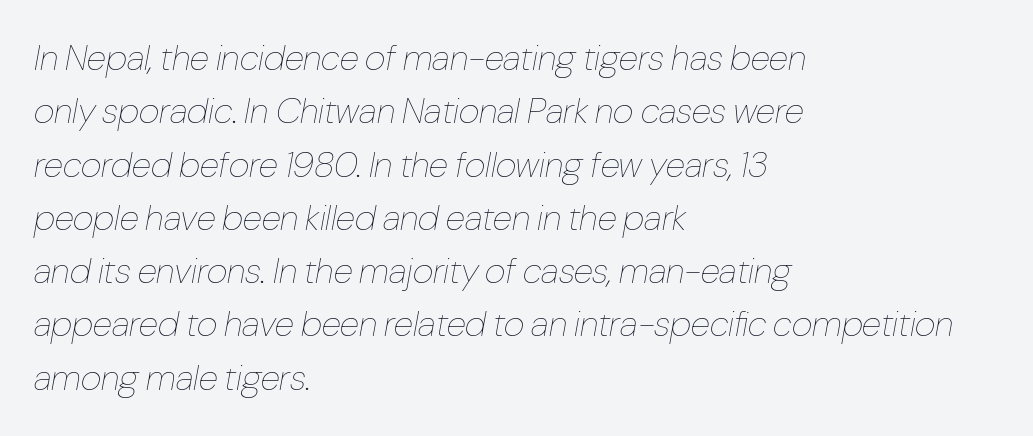
{"italic": "yes", "lean": "right", "slant_degrees": 10, "bold": "no", "weight": "thin", "width": "condensed", "stroke_contrast": "low", "x_height": "medium", "monospaced": "no", "underline": "no", "align": "left", "line_spacing": "normal", "line_spacing_ratio": 1.48, "letter_spacing": "normal", "letter_spacing_em": 0.0, "glyph_px": 36}
